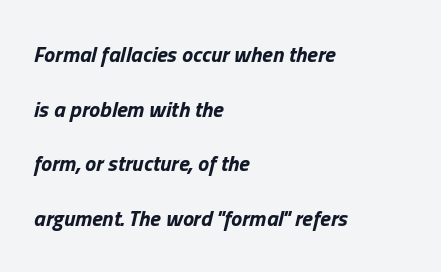
The image shows 22 px bold type, italic (leaning right); set left-aligned, loose line spacing (2.48x), normal letter spacing, not underlined.
